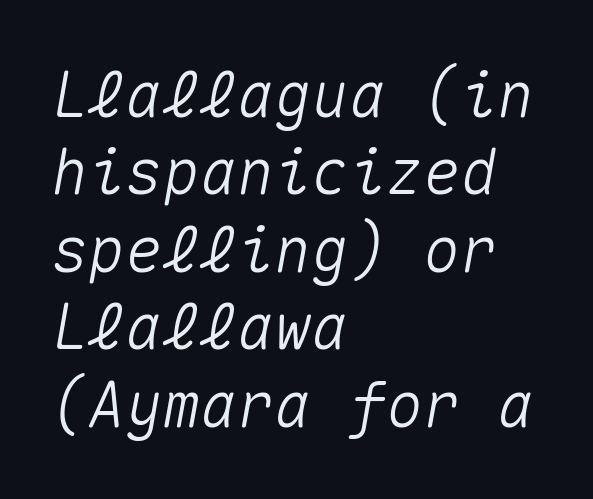
The image shows 62 px text type, italic (leaning right), monospaced; set left-aligned, normal line spacing (1.25x), normal letter spacing, not underlined; medium stroke contrast and a medium x-height.
